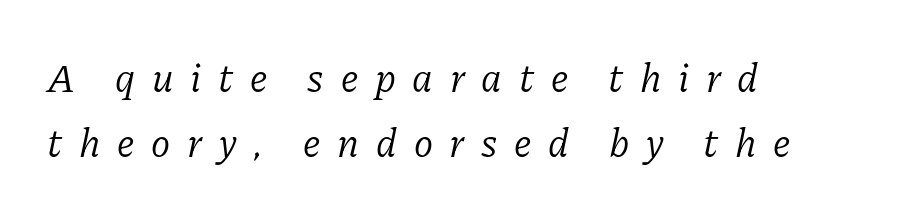
The image shows 40 px light serif type, italic (leaning right); set left-aligned, normal line spacing (1.62x), unusually wide letter spacing (+0.42 em), not underlined; low stroke contrast and a medium x-height.
